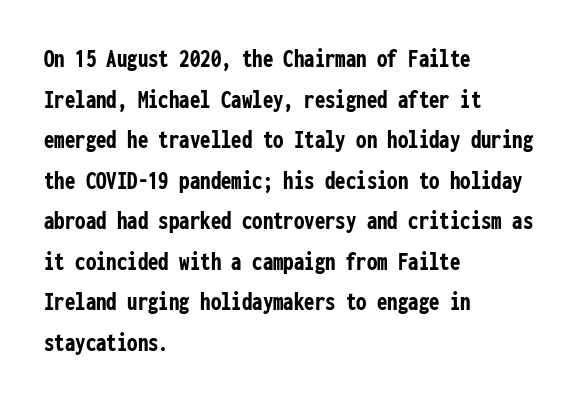
The image shows 26 px bold type, upright; set left-aligned, normal line spacing (1.56x), normal letter spacing, not underlined.
